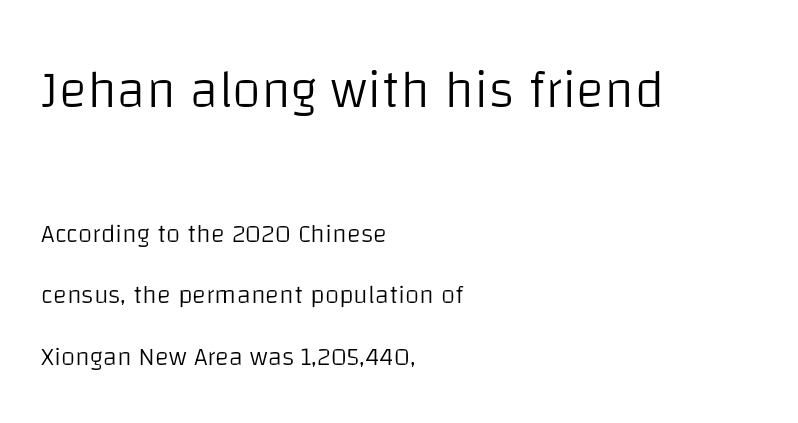
The image shows 53 px light sans-serif type, upright; set left-aligned, loose line spacing (2.38x), normal letter spacing, not underlined; the first (top) block is 2.04x larger; low stroke contrast and a large x-height.
